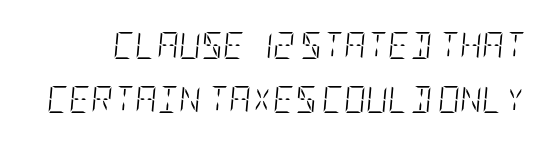
Vertically, the passage feels expansive, rows floating well apart. Spacing between characters is what you'd get straight out of the box. No heavy texture on the line: the type isn't bold. A bare baseline throughout the passage. The axis of the letterforms is tilted away from vertical.
